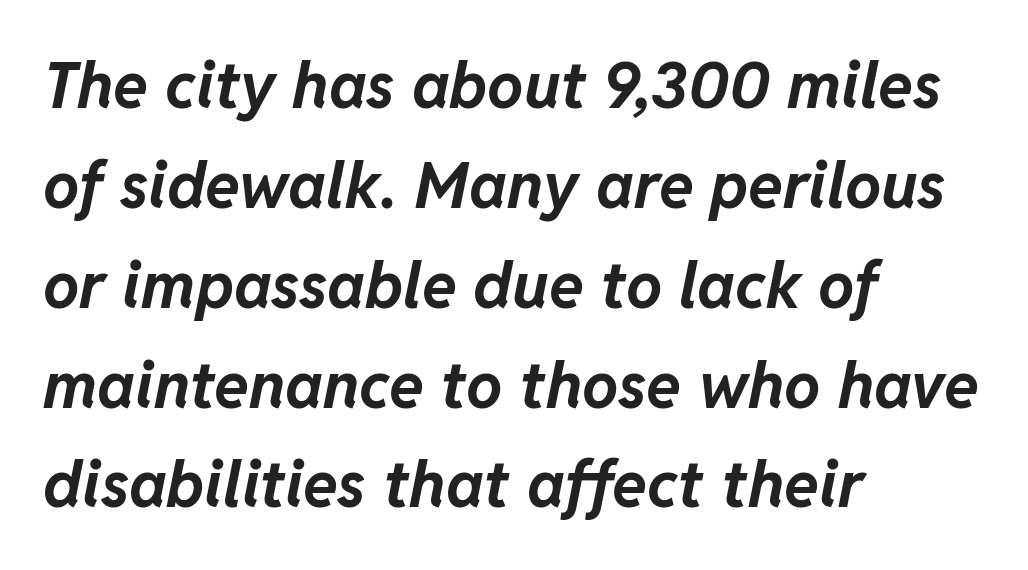
The image shows 64 px bold type, italic (leaning right); set left-aligned, normal line spacing (1.56x), normal letter spacing, not underlined; low stroke contrast and a medium x-height.
